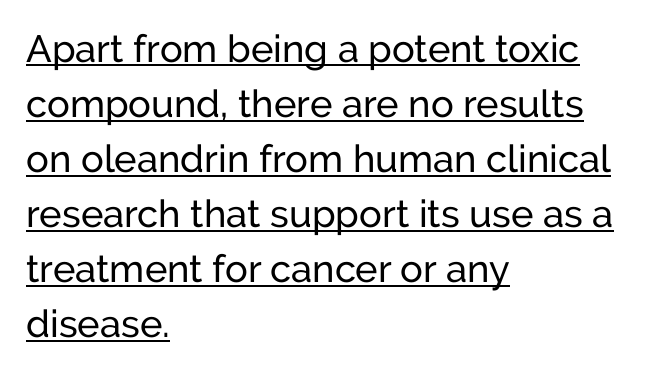
{"serif": "no", "italic": "no", "width": "normal", "stroke_contrast": "low", "x_height": "medium", "monospaced": "no", "underline": "yes", "align": "left", "line_spacing": "normal", "line_spacing_ratio": 1.45, "letter_spacing": "normal", "letter_spacing_em": 0.0, "glyph_px": 38}
